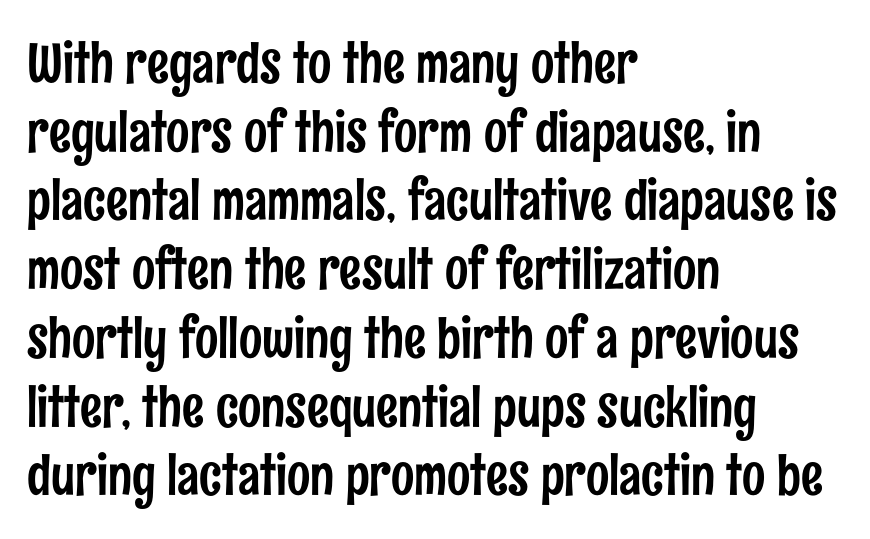
The image shows 55 px condensed sans-serif type, upright; set left-aligned, normal line spacing (1.25x), normal letter spacing, not underlined; low stroke contrast and a medium x-height.
